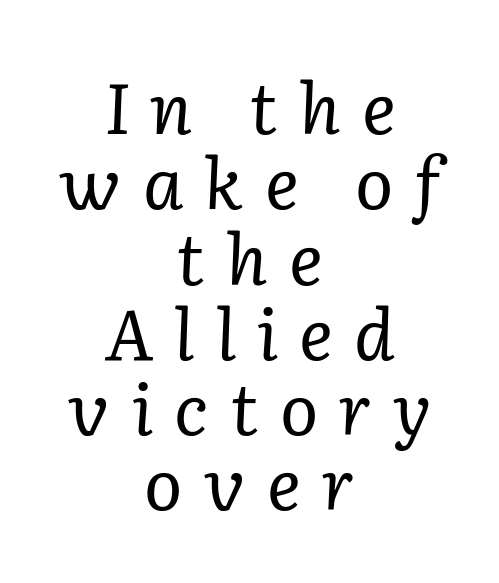
Q: Is the text bold? A: No.
Q: Is the text italic (slanted)? A: Yes, it leans right by about 2 degrees.
Q: Is the typeface a serif or a sans-serif typeface? A: Serif.
Q: Is the text underlined? A: No.
Q: How is the paragraph aligned? A: Centered.
Q: Is the spacing between letters normal or unusually wide? A: Unusually wide.
Q: Is the spacing between lines tight, normal or loose? A: Tight.
Q: Width (condensed, normal, or wide)? A: Normal.
Q: Stroke contrast? A: Low.
Q: x-height? A: Medium.
Q: Monospaced? A: No.
